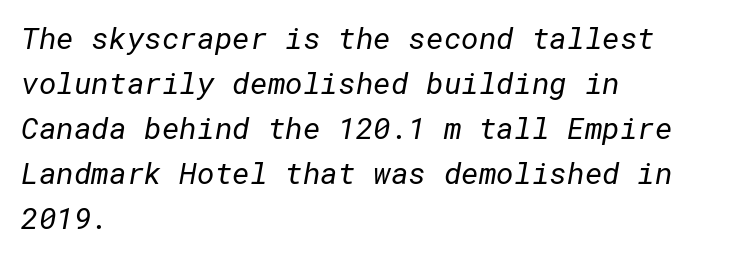
This is sans-serif lettering, the kind often seen on screens and signage. No word sits above an underline. One glance says typical: line gaps are just what's usual. Is the type heavy? It reads as light-to-regular instead. Look at the tracking — it's just the regular setting, nothing added. The paragraph has a hard left edge and a soft right edge.
